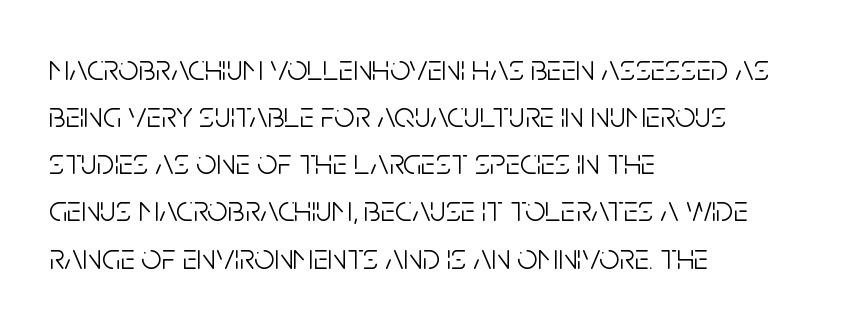
The image shows 36 px light, condensed sans-serif type, upright; set left-aligned, normal line spacing (1.31x), normal letter spacing, not underlined; low stroke contrast and a large x-height.
